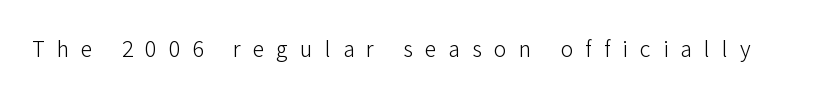
{"italic": "no", "bold": "no", "underline": "no", "letter_spacing": "wide", "letter_spacing_em": 0.5, "glyph_px": 24}
